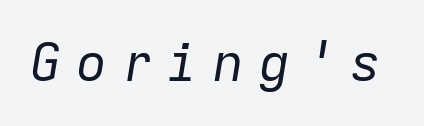
{"italic": "yes", "lean": "right", "slant_degrees": 9, "bold": "no", "weight": "regular", "width": "normal", "stroke_contrast": "low", "x_height": "medium", "monospaced": "yes", "underline": "no", "letter_spacing": "wide", "letter_spacing_em": 0.28, "glyph_px": 52}
